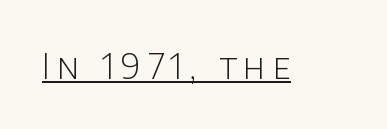
The axis of the letterforms is exactly vertical. Weight: regular or lighter. The gaps between neighbouring characters are conspicuously large. The letters advance in unequal steps, a hallmark of proportional type. Has an underline been added? It has. Is this a sans? Yes — the strokes have no serifs.
